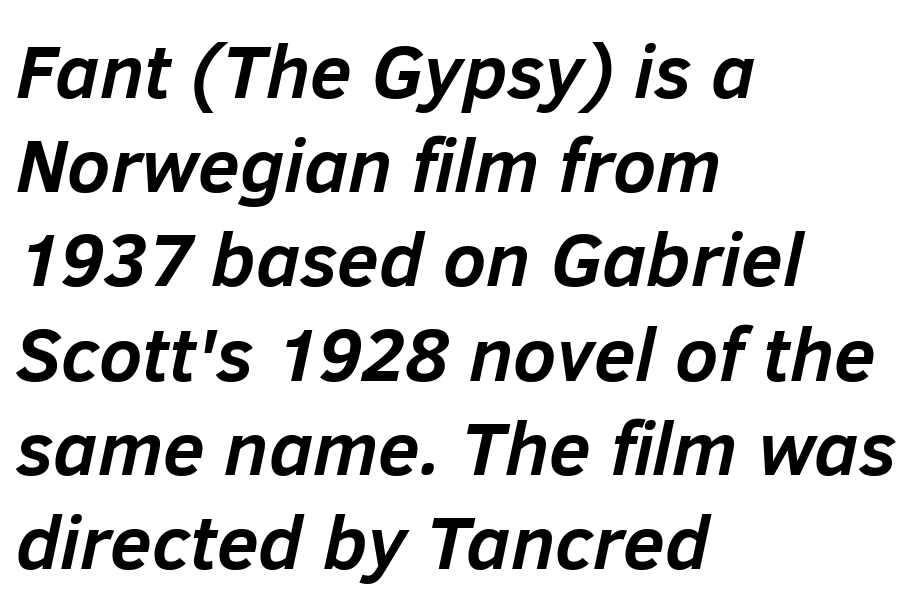
Q: Is the text bold? A: Yes.
Q: Is the text italic (slanted)? A: Yes, it leans right by about 12 degrees.
Q: Is the text underlined? A: No.
Q: How is the paragraph aligned? A: Left-aligned.
Q: Is the spacing between letters normal or unusually wide? A: Normal.
Q: Width (condensed, normal, or wide)? A: Normal.
Q: Stroke contrast? A: Low.
Q: x-height? A: Medium.
Q: Monospaced? A: No.
